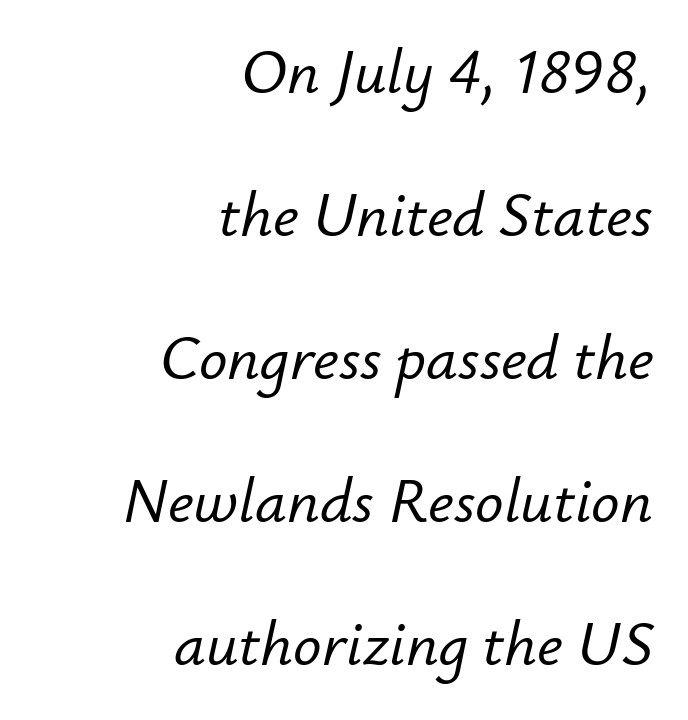
{"italic": "yes", "lean": "right", "slant_degrees": 12, "width": "normal", "stroke_contrast": "low", "x_height": "small", "monospaced": "no", "underline": "no", "align": "right", "line_spacing": "loose", "line_spacing_ratio": 2.27, "letter_spacing": "normal", "letter_spacing_em": 0.0, "glyph_px": 63}
